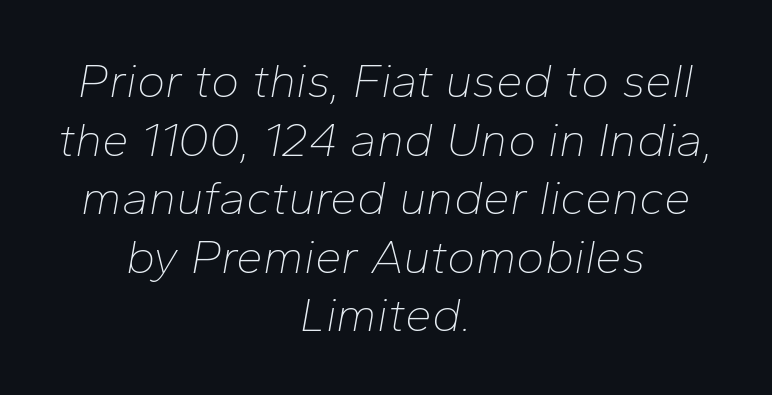
The image shows 48 px thin type, italic (leaning right); set centered, line spacing 1.22x, normal letter spacing, not underlined; low stroke contrast and a medium x-height.
